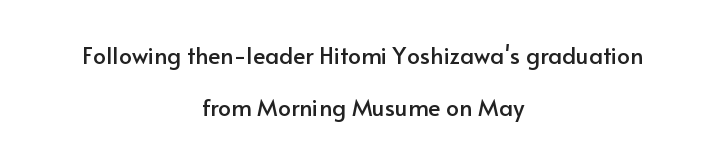
You could call the tracking neutral — neither tight nor loose. The gap between lines stays unmarked. Posture: upright roman. Loosely led — the rows are spread out. Caption: multi-line text, centered on the measure.
